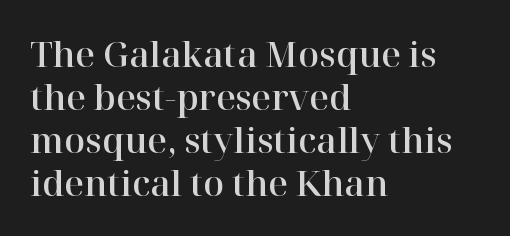
Q: Is the text italic (slanted)? A: No, it is upright.
Q: Is the typeface a serif or a sans-serif typeface? A: Serif.
Q: Is the text underlined? A: No.
Q: How is the paragraph aligned? A: Left-aligned.
Q: Is the spacing between letters normal or unusually wide? A: Normal.
Q: Is the spacing between lines tight, normal or loose? A: Normal.
Q: Width (condensed, normal, or wide)? A: Normal.
Q: Stroke contrast? A: High.
Q: x-height? A: Medium.
Q: Monospaced? A: No.
